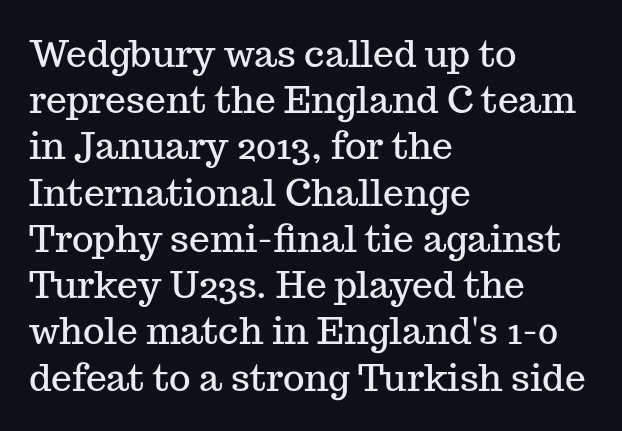
{"serif": "yes", "italic": "no", "width": "normal", "stroke_contrast": "medium", "x_height": "medium", "monospaced": "no", "underline": "no", "align": "left", "line_spacing": "normal", "line_spacing_ratio": 1.25, "letter_spacing": "normal", "letter_spacing_em": 0.0, "glyph_px": 37}
